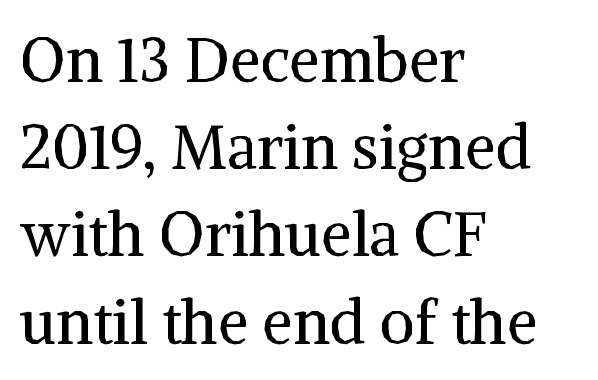
The passage shown stacks its lines at a standard gap. Posture: upright roman. The foot of each line stays bare and open. The characters display serif detailing at their extremities.
